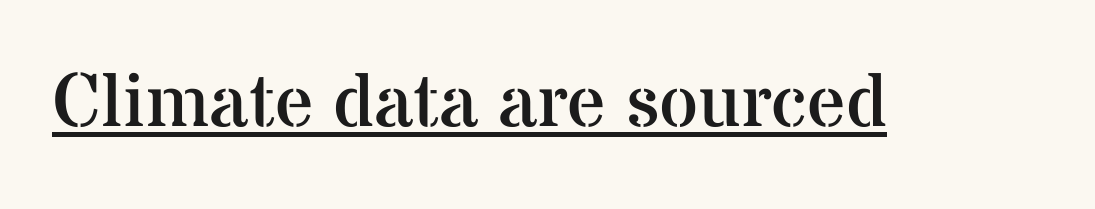
{"serif": "yes", "italic": "no", "bold": "no", "weight": "regular", "width": "normal", "stroke_contrast": "medium", "x_height": "medium", "monospaced": "no", "underline": "yes", "letter_spacing": "normal", "letter_spacing_em": 0.0, "glyph_px": 76}
